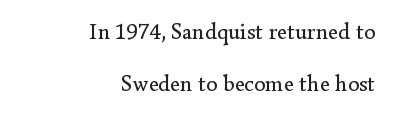
{"italic": "no", "bold": "no", "underline": "no", "align": "right", "line_spacing": "loose", "line_spacing_ratio": 2.28, "letter_spacing": "normal", "letter_spacing_em": 0.0, "glyph_px": 23}
